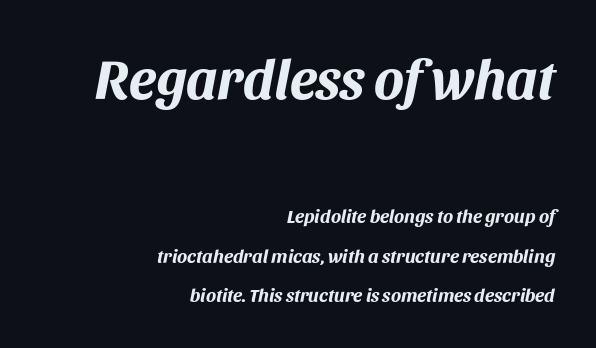
Q: Is the text bold? A: Yes.
Q: Is the text italic (slanted)? A: Yes, it leans right by about 11 degrees.
Q: Is the text underlined? A: No.
Q: How is the paragraph aligned? A: Right-aligned.
Q: Is the spacing between letters normal or unusually wide? A: Normal.
Q: Is the spacing between lines tight, normal or loose? A: Loose.
Q: Which block of text is set in a larger size, the first (top) or the second (bottom)? A: The first (top) one.
Q: Width (condensed, normal, or wide)? A: Normal.
Q: Stroke contrast? A: Medium.
Q: x-height? A: Large.
Q: Monospaced? A: No.
